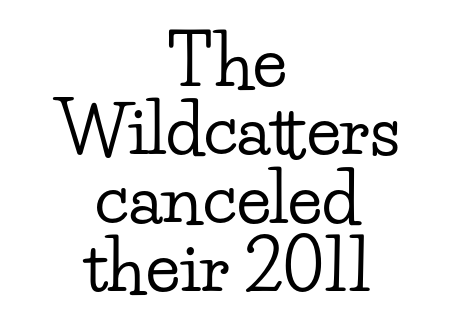
Q: Is the text italic (slanted)? A: No, it is upright.
Q: Is the typeface a serif or a sans-serif typeface? A: Serif.
Q: Is the text underlined? A: No.
Q: How is the paragraph aligned? A: Centered.
Q: Is the spacing between letters normal or unusually wide? A: Normal.
Q: Is the spacing between lines tight, normal or loose? A: Tight.
Q: Width (condensed, normal, or wide)? A: Wide.
Q: Stroke contrast? A: Low.
Q: x-height? A: Small.
Q: Monospaced? A: No.
